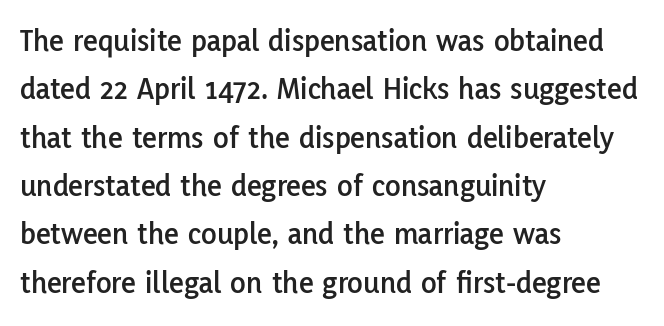
Unmarked baselines from the first word to the last. Each letter keeps its own natural width here, so spacing adapts to shape. The block of text has a typical density, with ordinary space between rows. Observe the absence of serifs on each vertical stroke in this sample.
